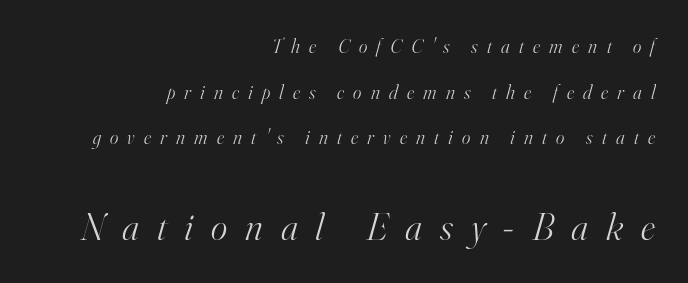
The image shows 39 px light serif type, italic (leaning right); set right-aligned, loose line spacing (2.28x), unusually wide letter spacing (+0.46 em), not underlined; the second (bottom) block is 1.95x larger; high stroke contrast and a small x-height.
